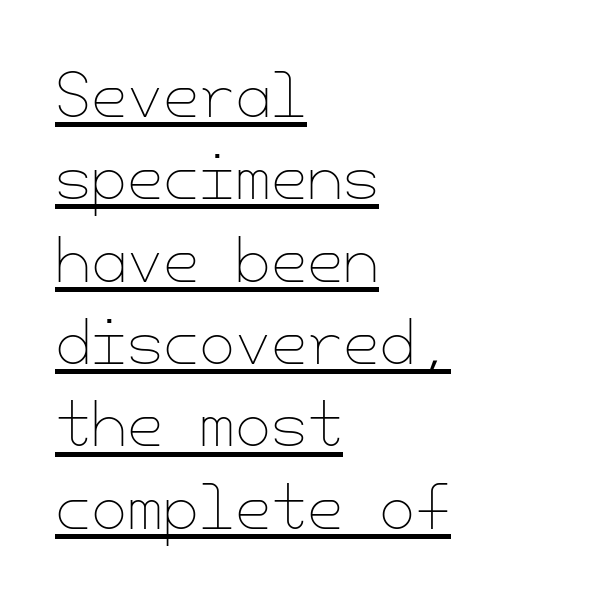
{"italic": "no", "bold": "no", "weight": "thin", "width": "normal", "stroke_contrast": "low", "x_height": "small", "underline": "yes", "align": "left", "line_spacing": "normal", "line_spacing_ratio": 1.42, "letter_spacing": "normal", "letter_spacing_em": 0.0, "glyph_px": 58}
